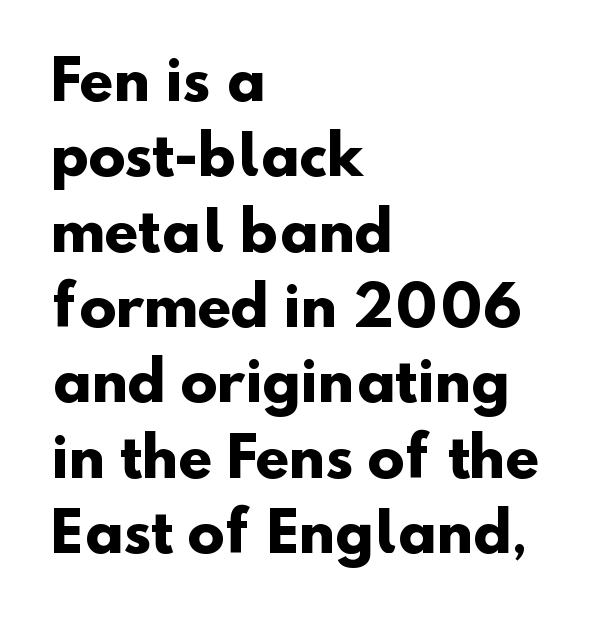
The image shows 55 px heavy sans-serif type; set left-aligned, normal line spacing (1.37x), normal letter spacing, not underlined; low stroke contrast and a small x-height.
